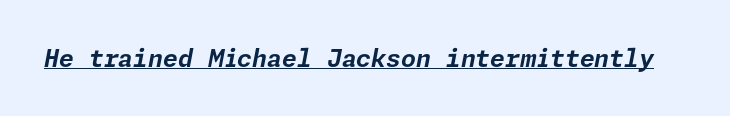
The image shows 24 px bold type, italic (leaning right); set normal letter spacing, underlined.
